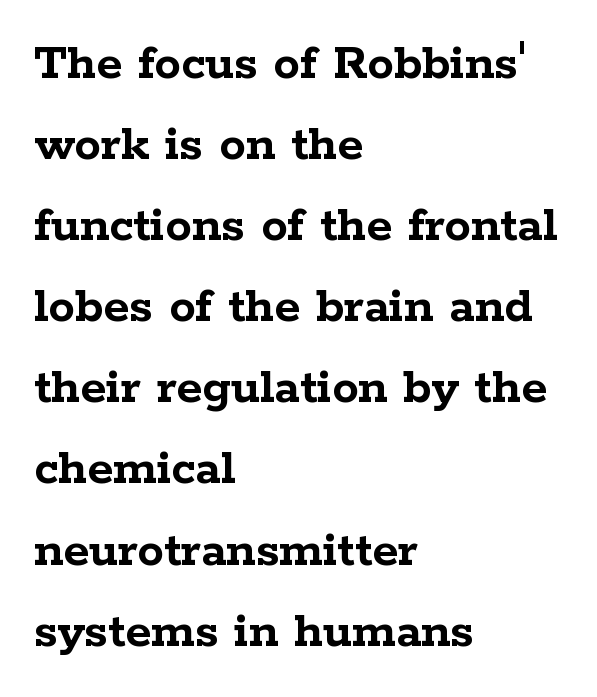
The image shows 53 px semibold, wide serif type, upright; set left-aligned, normal line spacing (1.53x), normal letter spacing, not underlined; low stroke contrast and a medium x-height.
